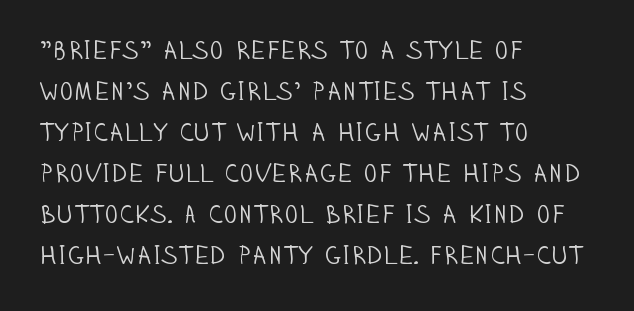
The words here are not underlined. Unbolded letterforms with no extra heft. Quick note: interline space is typical. These lines stack with their left ends in a neat column. Ordinary non-slanted type is in use. Here the glyphs are tracked normally, forming tight word shapes.
